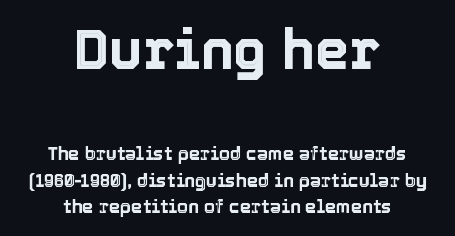
The image shows 55 px text type, upright; set centered, normal line spacing (1.46x), normal letter spacing, not underlined; the first (top) block is 3.06x larger; a medium x-height.
